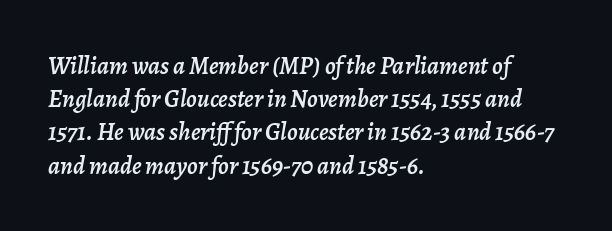
{"italic": "yes", "lean": "right", "slant_degrees": 7, "underline": "no", "align": "left", "line_spacing": "normal", "line_spacing_ratio": 1.33, "letter_spacing": "normal", "letter_spacing_em": 0.0, "glyph_px": 25}
